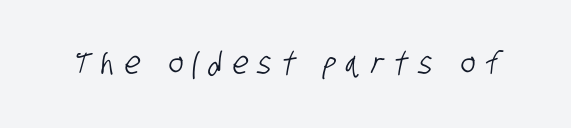
Note the varied advance widths — an 'i' is clearly narrower than an 'm'. Tracking value appears strongly positive — letters spread wide. This rendering employs a face without finishing strokes, i.e., a sans-serif. The specimen omits any rule beneath the text block's lines.
